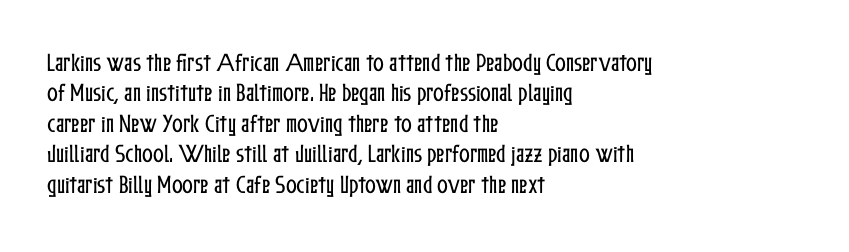
{"italic": "no", "underline": "no", "align": "left", "line_spacing": "normal", "line_spacing_ratio": 1.52, "letter_spacing": "normal", "letter_spacing_em": 0.0, "glyph_px": 20}
